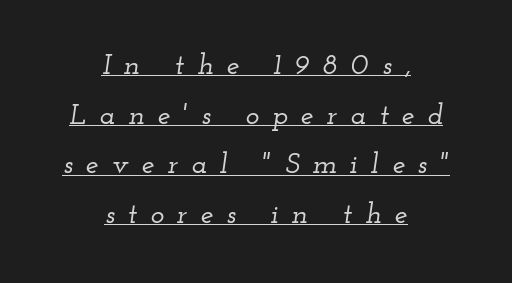
{"serif": "yes", "italic": "yes", "lean": "right", "slant_degrees": 12, "width": "wide", "stroke_contrast": "low", "x_height": "small", "monospaced": "no", "underline": "yes", "align": "center", "line_spacing_ratio": 1.71, "letter_spacing": "wide", "letter_spacing_em": 0.45, "glyph_px": 29}
